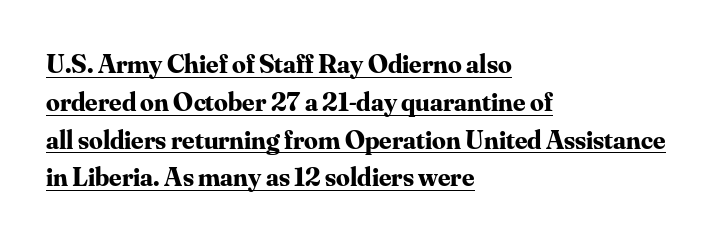
Does the leading feel generous? No, just average. These words are printed bold, with thick strokes throughout. The string is rendered with underlining switched on. In CSS terms this would be text-align: left.
